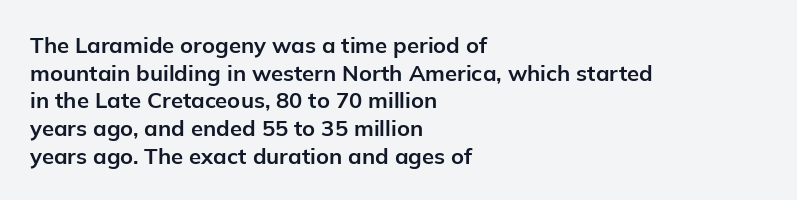
The image shows 22 px bold type, upright; set left-aligned, normal line spacing (1.26x), normal letter spacing, not underlined.
